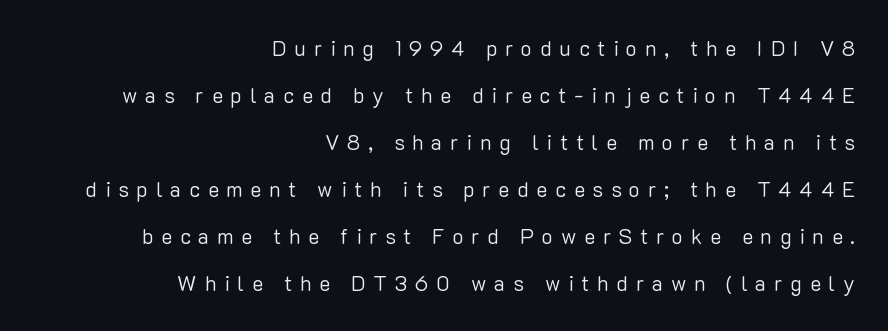
The setting favours the right margin, as signatures and pull-quotes sometimes do. Is the type heavy? It reads as light-to-regular instead. Short note: letters widely spaced. Underlining? Definitely not there. The rendering uses a large line-height, opening up the rows.
